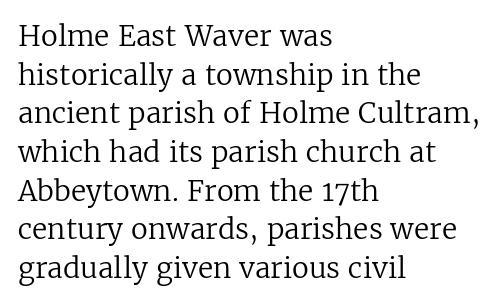
Standard letterfit; no display-style spreading of the glyphs. The words here are not underlined. The weight would be labelled regular, book, light, or lighter still. Characters remain perfectly vertical along every line. Spacing verdict: proportional, widths tailored to each character.
